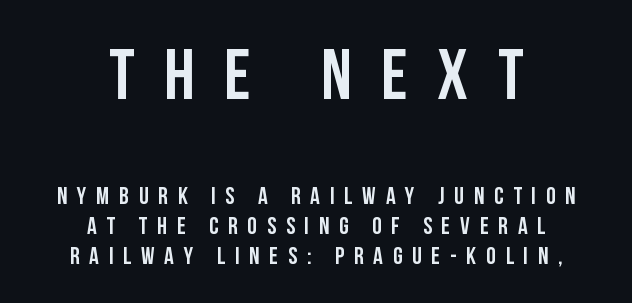
Q: Is the text bold? A: Yes.
Q: Is the text italic (slanted)? A: No, it is upright.
Q: Is the typeface a serif or a sans-serif typeface? A: Sans-serif.
Q: Is the text underlined? A: No.
Q: How is the paragraph aligned? A: Centered.
Q: Is the spacing between letters normal or unusually wide? A: Unusually wide.
Q: Is the spacing between lines tight, normal or loose? A: Normal.
Q: Which block of text is set in a larger size, the first (top) or the second (bottom)? A: The first (top) one.
Q: Width (condensed, normal, or wide)? A: Condensed.
Q: Stroke contrast? A: Low.
Q: x-height? A: Large.
Q: Monospaced? A: No.
